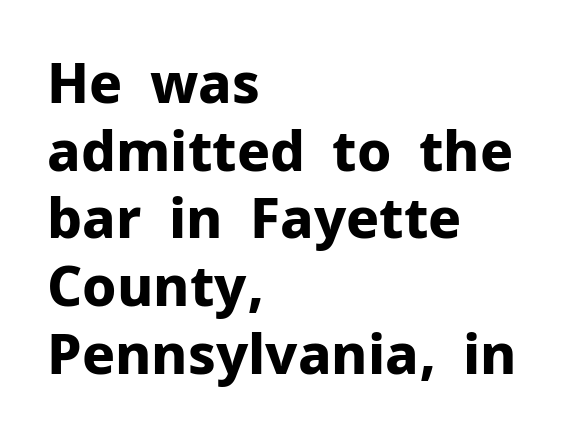
The image shows 55 px bold sans-serif type, upright; set left-aligned, line spacing 1.23x, normal letter spacing, not underlined; low stroke contrast and a medium x-height.
